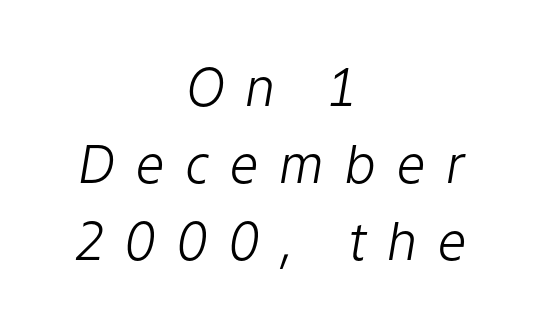
{"italic": "yes", "lean": "right", "slant_degrees": 9, "bold": "no", "weight": "light", "width": "normal", "stroke_contrast": "low", "x_height": "medium", "monospaced": "no", "underline": "no", "align": "center", "line_spacing": "normal", "line_spacing_ratio": 1.48, "letter_spacing": "wide", "letter_spacing_em": 0.38, "glyph_px": 52}
